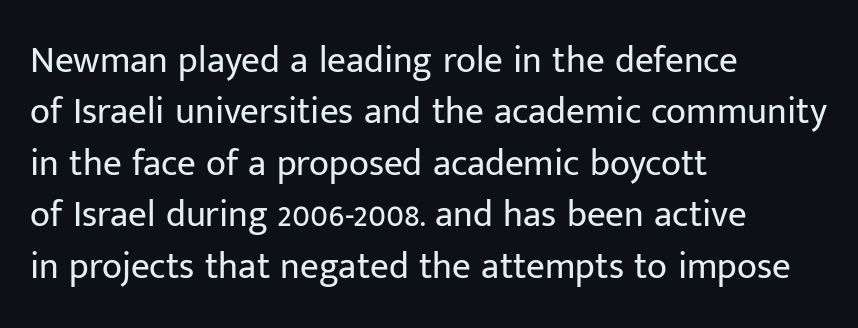
Q: Is the text bold? A: No.
Q: Is the text italic (slanted)? A: No, it is upright.
Q: Is the typeface a serif or a sans-serif typeface? A: Sans-serif.
Q: Is the text underlined? A: No.
Q: How is the paragraph aligned? A: Left-aligned.
Q: Is the spacing between letters normal or unusually wide? A: Normal.
Q: Is the spacing between lines tight, normal or loose? A: Normal.
Q: Width (condensed, normal, or wide)? A: Normal.
Q: Stroke contrast? A: Low.
Q: x-height? A: Medium.
Q: Monospaced? A: No.
